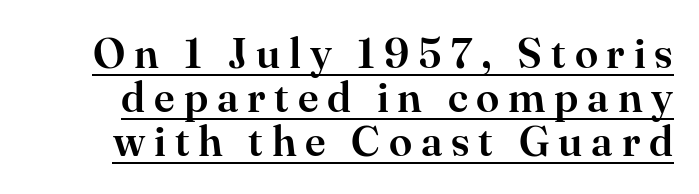
What's the leading like? Squeezed, with rows nearly overlapping. Emphasis is given by a line drawn under the lettering. Each letter keeps its own natural width here, so spacing adapts to shape. What stands out about the letter spacing? Its width — letters are far apart. If you drew a line through each stem, it would be perfectly vertical. Little horizontal feet cap the strokes, marking this as serif type.
